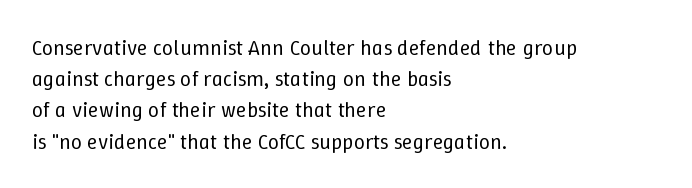
The image shows 22 px text type, upright; set left-aligned, normal line spacing (1.42x), normal letter spacing, not underlined.
